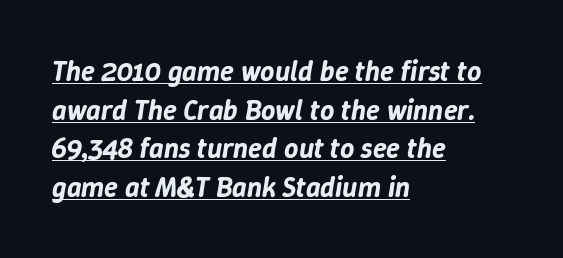
You could not count columns in this text — the font is proportionally spaced. The text carries the slant typical of an italic or oblique font. This block has exactly the height ordinary leading produces. Left-aligned paragraph, ragged on the right. The rendering keeps characters at their native spacing.
